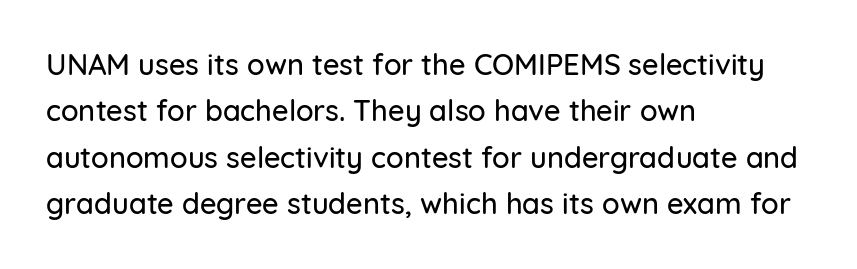
{"serif": "no", "italic": "no", "width": "normal", "stroke_contrast": "low", "x_height": "medium", "monospaced": "no", "underline": "no", "align": "left", "line_spacing": "normal", "line_spacing_ratio": 1.6, "letter_spacing": "normal", "letter_spacing_em": 0.0, "glyph_px": 29}
